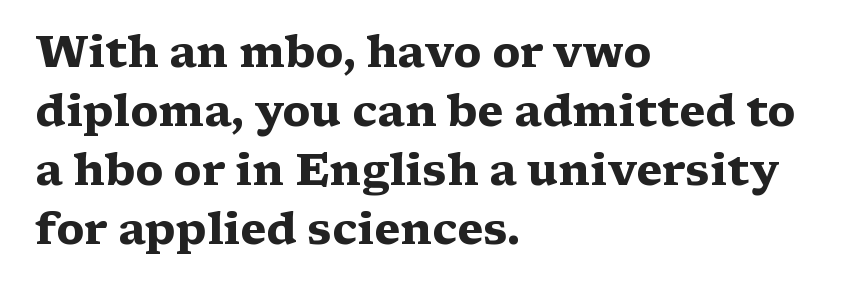
Decoration check: the copy has no underline. Which margin do the lines hug? The left one — the right edge is uneven. Vertically, the passage feels balanced, rows spaced as you'd expect. The rendering uses a bold face; every stroke is thick and dark. Tall strokes in this sample are plumb rather than angled.
